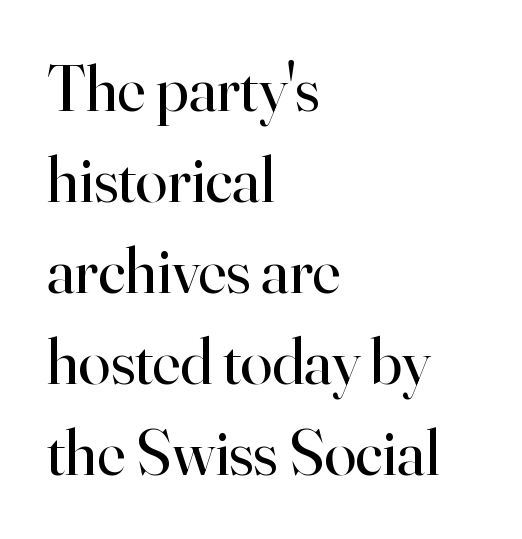
{"serif": "yes", "italic": "no", "bold": "no", "weight": "regular", "width": "normal", "stroke_contrast": "high", "x_height": "small", "monospaced": "no", "underline": "no", "align": "left", "line_spacing": "normal", "line_spacing_ratio": 1.4, "letter_spacing": "normal", "letter_spacing_em": 0.0, "glyph_px": 65}
